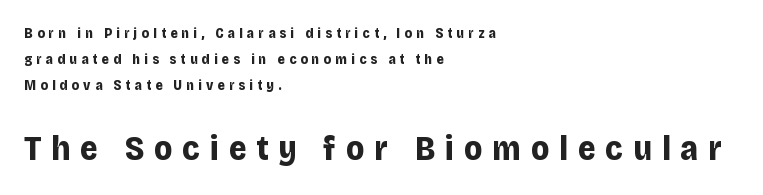
Strokes here are thick enough to call this a true bold. A typesetter would call this proportional, since set widths differ per character. The typography opts for an upright posture over an oblique one. Horizontally, the lines are justified to the leading edge only. Rule under the text: the space is simply empty. The font family rendered here belongs to the sans-serif group.
